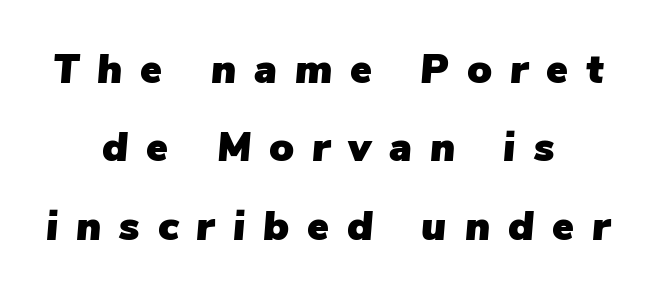
{"italic": "yes", "lean": "right", "slant_degrees": 5, "width": "normal", "stroke_contrast": "low", "x_height": "medium", "monospaced": "no", "underline": "no", "align": "center", "line_spacing": "loose", "line_spacing_ratio": 1.91, "letter_spacing": "wide", "letter_spacing_em": 0.44, "glyph_px": 41}
